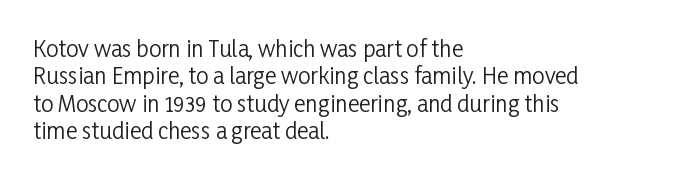
Rendered with straight, roman letterforms. Weight: not bold — regular or lighter. Words appear dense and cohesive because spacing is normal. Horizontal alignment here is leftward, the default for most running prose. A clean baseline with only descenders dipping below it.
